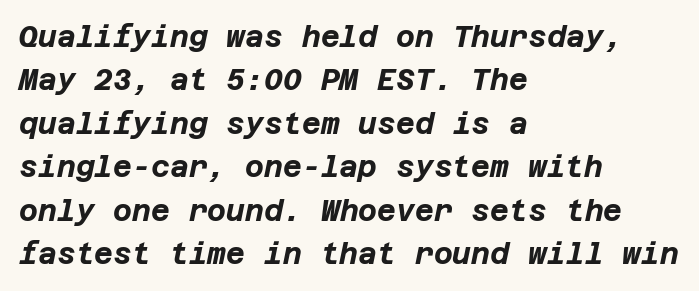
The image shows 29 px bold type, italic (leaning right); set left-aligned, normal line spacing (1.5x), normal letter spacing, not underlined; low stroke contrast and a large x-height.
